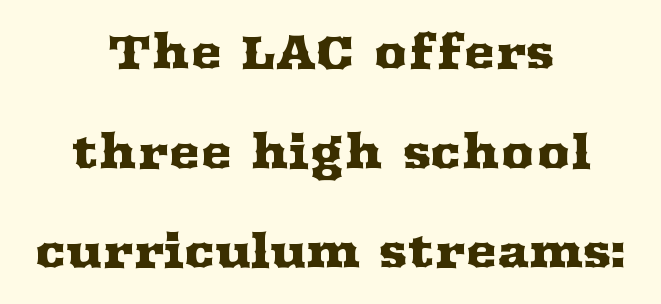
Q: Is the text italic (slanted)? A: No, it is upright.
Q: Is the typeface a serif or a sans-serif typeface? A: Serif.
Q: Is the text underlined? A: No.
Q: How is the paragraph aligned? A: Centered.
Q: Is the spacing between letters normal or unusually wide? A: Normal.
Q: Is the spacing between lines tight, normal or loose? A: Loose.
Q: Width (condensed, normal, or wide)? A: Wide.
Q: Stroke contrast? A: Medium.
Q: x-height? A: Medium.
Q: Monospaced? A: No.
